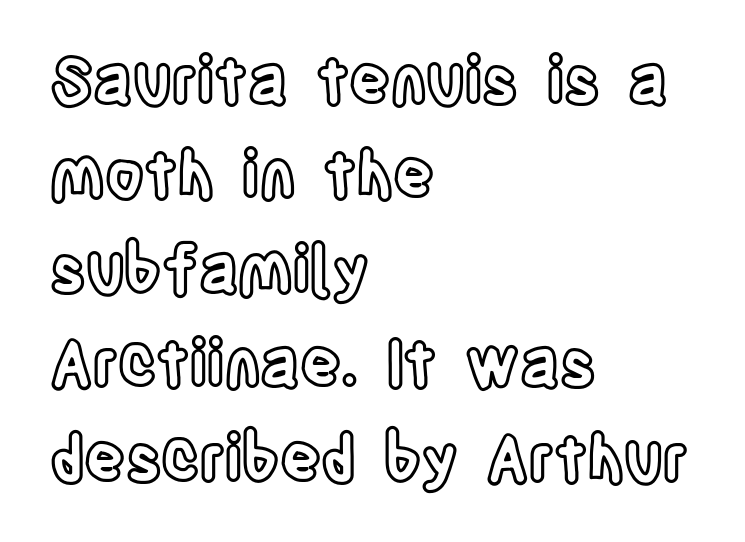
Q: Is the text italic (slanted)? A: No, it is upright.
Q: Is the text underlined? A: No.
Q: How is the paragraph aligned? A: Left-aligned.
Q: Is the spacing between letters normal or unusually wide? A: Normal.
Q: Is the spacing between lines tight, normal or loose? A: Normal.
Q: Width (condensed, normal, or wide)? A: Condensed.
Q: x-height? A: Large.
Q: Monospaced? A: No.
